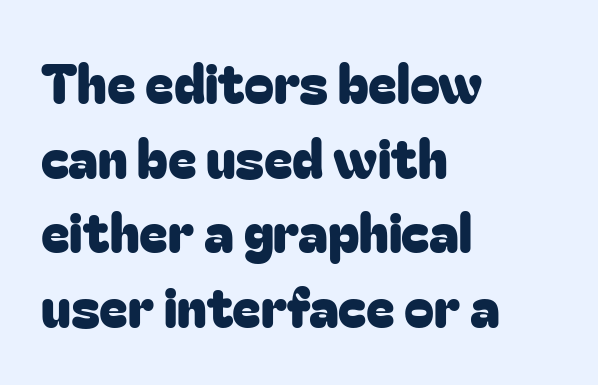
{"serif": "no", "italic": "no", "width": "normal", "stroke_contrast": "low", "x_height": "medium", "monospaced": "no", "underline": "no", "align": "left", "line_spacing": "normal", "line_spacing_ratio": 1.38, "letter_spacing": "normal", "letter_spacing_em": 0.0, "glyph_px": 54}
